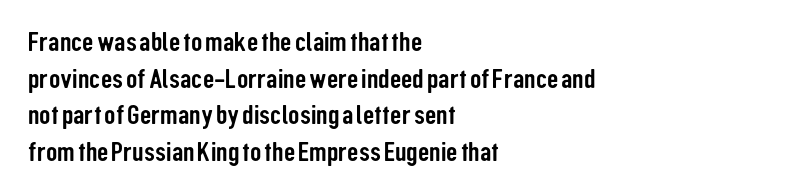
The image shows 28 px condensed sans-serif type, upright; set left-aligned, normal line spacing (1.31x), normal letter spacing, not underlined; low stroke contrast and a medium x-height.
